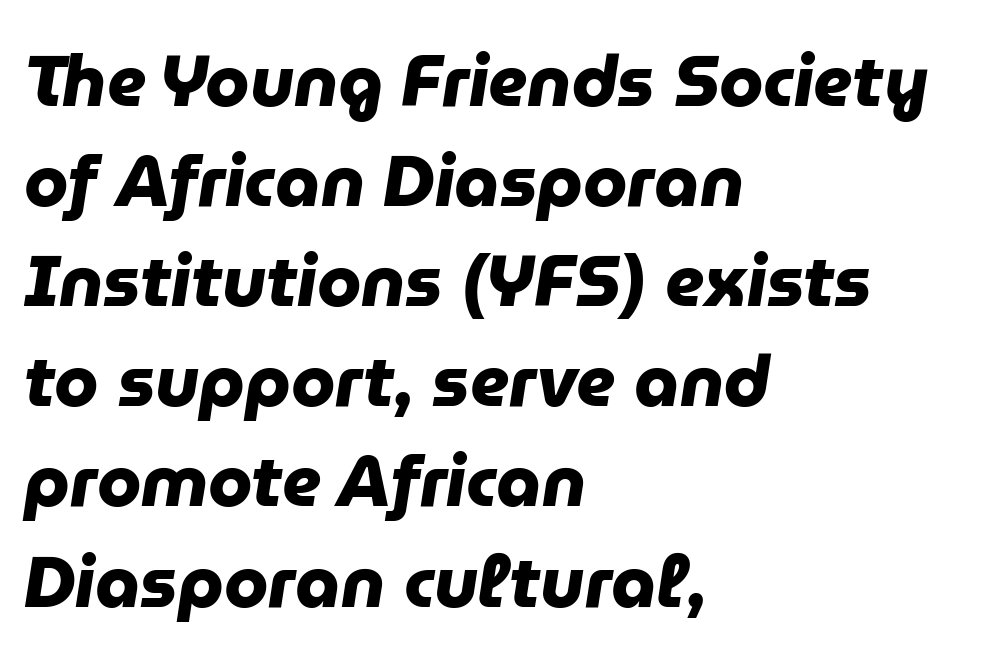
The horizontal fit of the characters is conventional and even. Beneath every word, the page is bare. Baseline-to-baseline distance is the conventional proportion of letter height. Varying glyph widths throughout — classic text-font behaviour. Font category for this specimen: sans-serif. A classic flush-left, rag-right setting is used for this passage.
